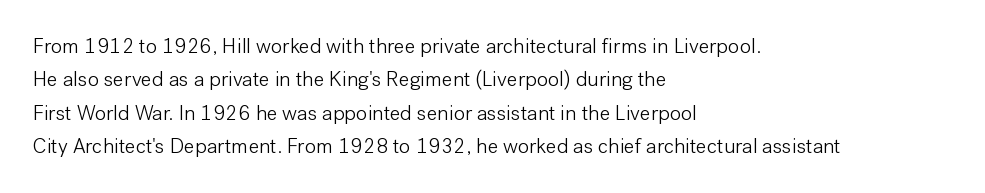
How would I describe the line gaps? Plain and ordinary. Weight: in the light-to-regular range. The type is set solid horizontally, with unmodified tracking. The lines are quadded left.
